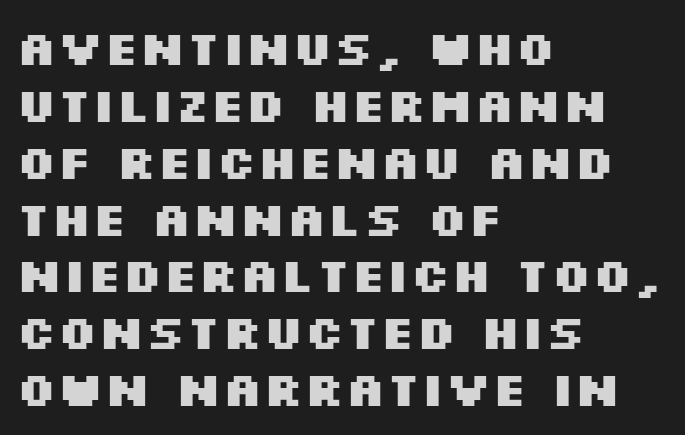
{"serif": "no", "italic": "no", "bold": "yes", "weight": "heavy", "width": "wide", "stroke_contrast": "medium", "x_height": "large", "monospaced": "no", "underline": "no", "align": "left", "line_spacing_ratio": 1.21, "letter_spacing": "normal", "letter_spacing_em": 0.0, "glyph_px": 47}
